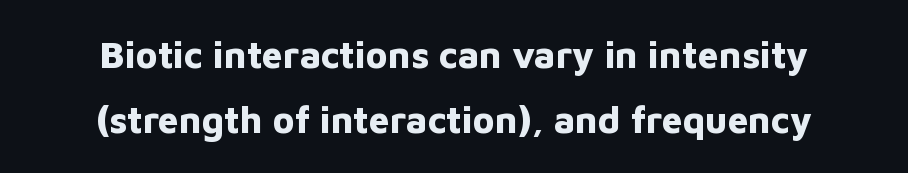
The image shows 37 px bold sans-serif type, upright; set centered, line spacing 1.75x, normal letter spacing, not underlined; low stroke contrast and a medium x-height.
